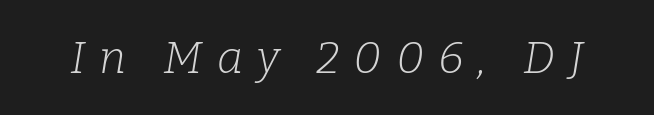
Nothing heavy about these letters — not bold at all. Each row of text sits above clean, open space. Style check: oblique. The gaps between neighbouring characters are conspicuously large. The rendering shows small feet on the letterforms — a serif design.
